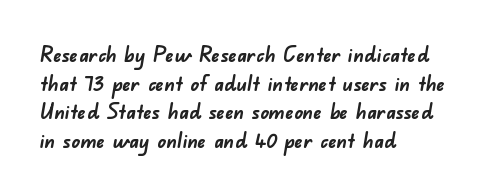
Q: Is the text bold? A: Yes.
Q: Is the text underlined? A: No.
Q: How is the paragraph aligned? A: Left-aligned.
Q: Is the spacing between letters normal or unusually wide? A: Normal.
Q: Is the spacing between lines tight, normal or loose? A: Normal.
